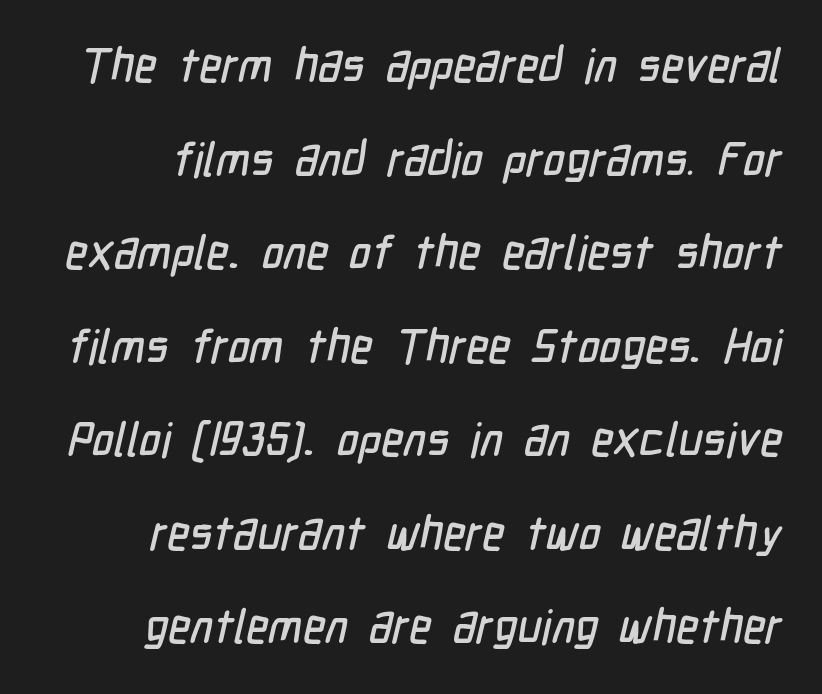
{"serif": "no", "width": "condensed", "stroke_contrast": "low", "x_height": "medium", "monospaced": "no", "underline": "no", "line_spacing": "loose", "line_spacing_ratio": 1.99, "letter_spacing": "normal", "letter_spacing_em": 0.0, "glyph_px": 47}
